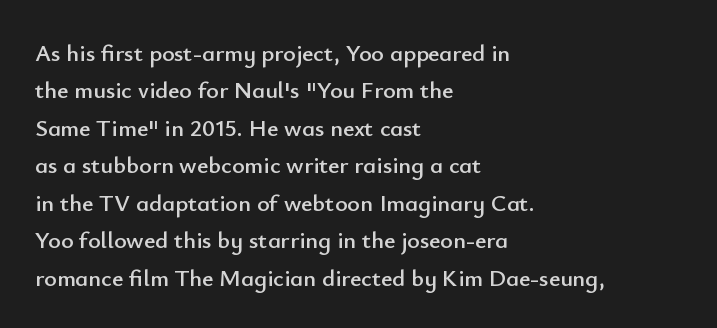
The image shows 24 px text type, upright; set left-aligned, normal line spacing (1.56x), normal letter spacing, not underlined.
